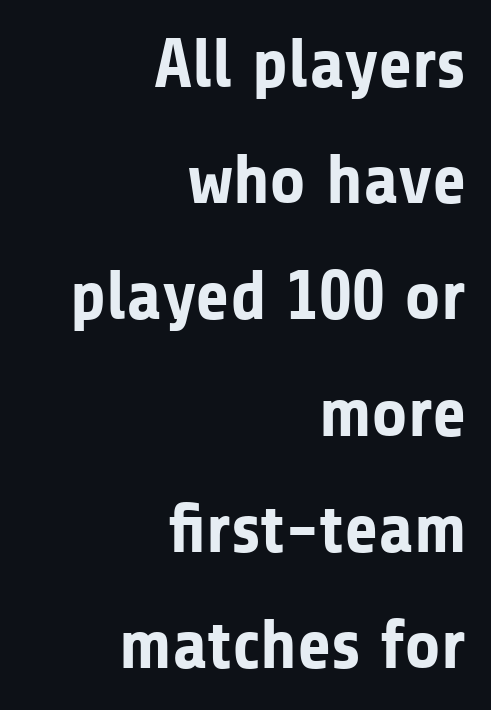
{"serif": "no", "italic": "no", "bold": "yes", "weight": "bold", "width": "normal", "stroke_contrast": "low", "x_height": "medium", "monospaced": "no", "underline": "no", "align": "right", "line_spacing": "normal", "line_spacing_ratio": 1.66, "letter_spacing": "normal", "letter_spacing_em": 0.0, "glyph_px": 70}
